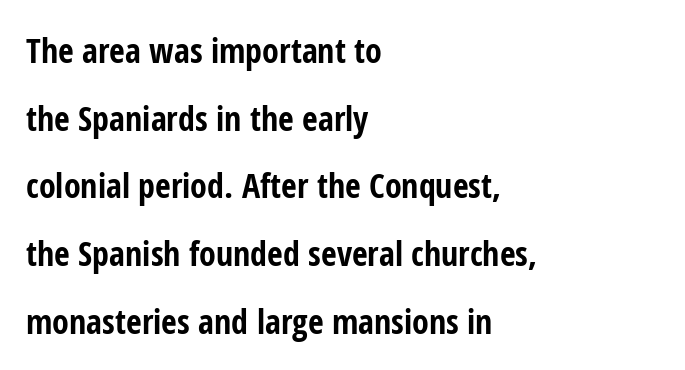
The designer went with a sans here, leaving each stem footless. Look at the stroke-to-counter ratio: heavy, a bold. Whoever set this chose breathing room over compactness in the vertical rhythm. A roman cut, with each character standing at attention.
